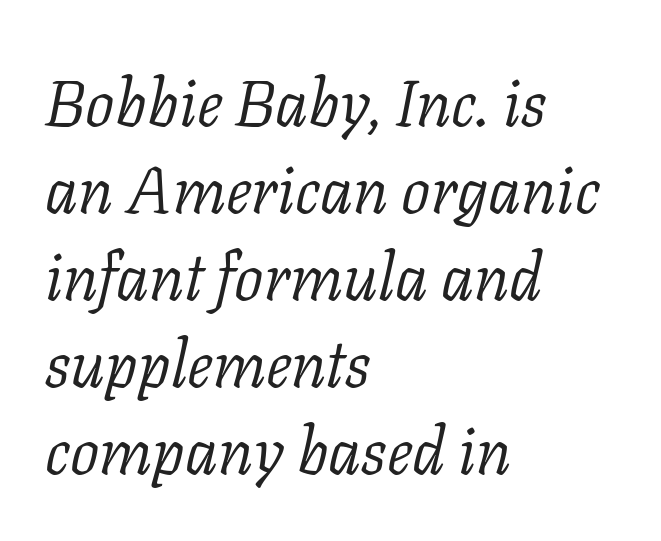
{"serif": "yes", "italic": "yes", "lean": "right", "slant_degrees": 11, "bold": "no", "weight": "light", "width": "normal", "stroke_contrast": "low", "x_height": "medium", "monospaced": "no", "underline": "no", "align": "left", "line_spacing": "normal", "line_spacing_ratio": 1.34, "letter_spacing": "normal", "letter_spacing_em": 0.0, "glyph_px": 65}
